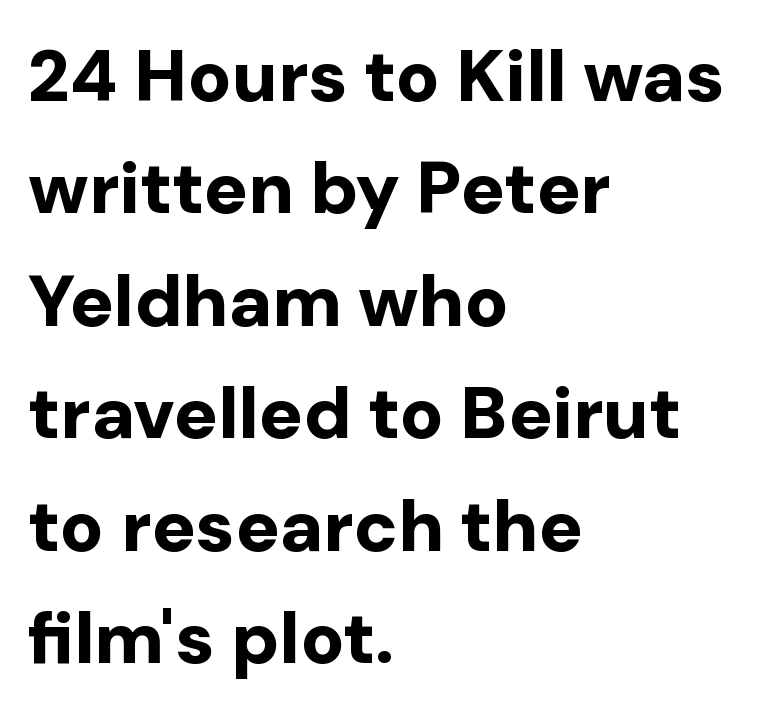
{"serif": "no", "italic": "no", "bold": "yes", "weight": "bold", "width": "normal", "stroke_contrast": "low", "x_height": "medium", "monospaced": "no", "underline": "no", "align": "left", "line_spacing": "normal", "line_spacing_ratio": 1.54, "letter_spacing": "normal", "letter_spacing_em": 0.0, "glyph_px": 73}
